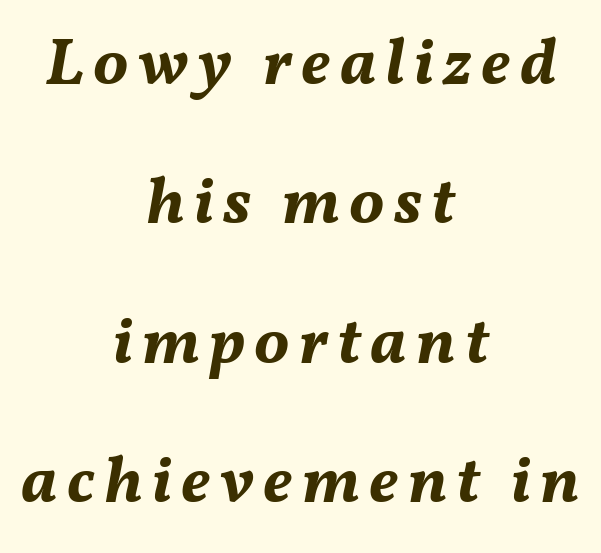
The image shows 66 px bold type, italic (leaning right); set centered, loose line spacing (2.11x), not underlined; medium stroke contrast and a medium x-height.
